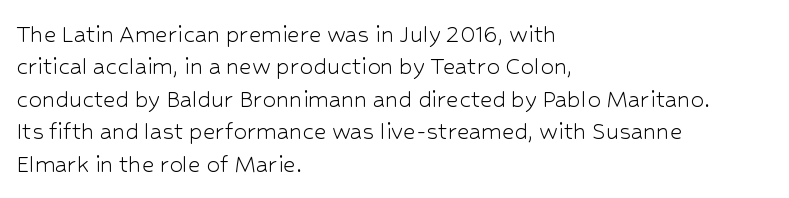
{"italic": "no", "bold": "no", "underline": "no", "align": "left", "line_spacing_ratio": 1.2, "letter_spacing": "normal", "letter_spacing_em": 0.0, "glyph_px": 27}
